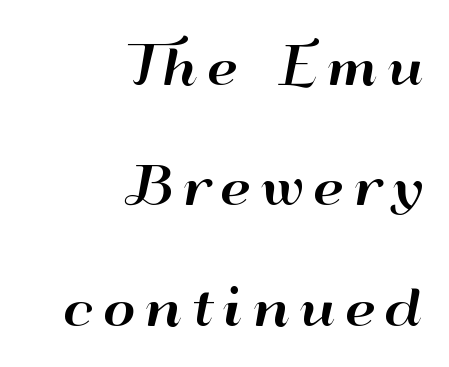
The image shows 50 px wide sans-serif type; set right-aligned, loose line spacing (2.41x), not underlined; high stroke contrast and a small x-height.
